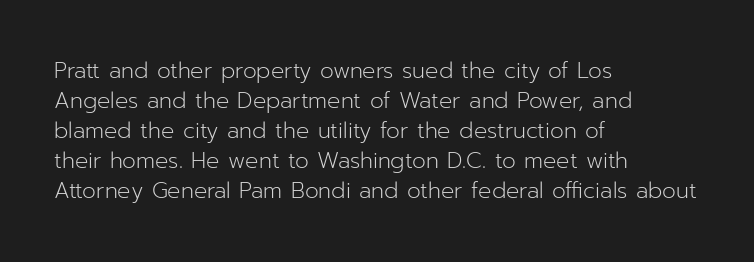
Q: Is the text bold? A: No.
Q: Is the text italic (slanted)? A: No, it is upright.
Q: Is the text underlined? A: No.
Q: How is the paragraph aligned? A: Left-aligned.
Q: Is the spacing between letters normal or unusually wide? A: Normal.
Q: Is the spacing between lines tight, normal or loose? A: Normal.
